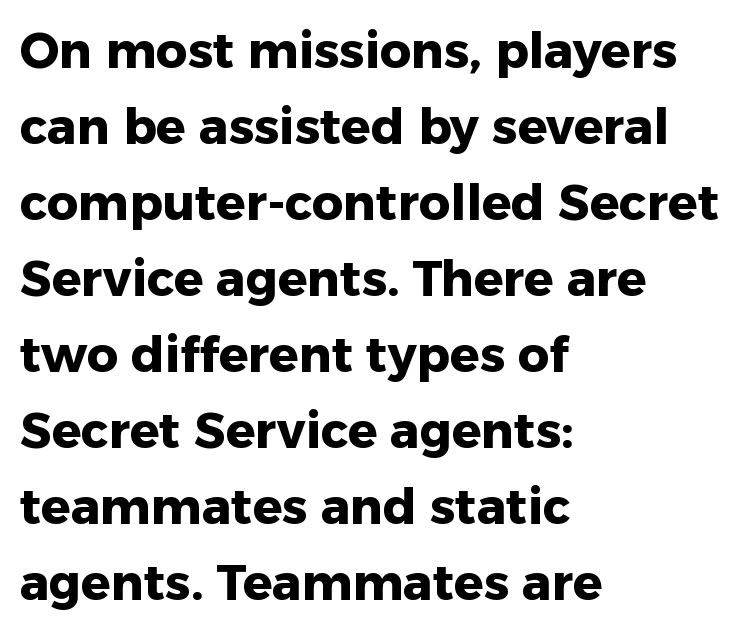
Line beginnings align vertically; line endings do not. These lines are composed in type without serifs. How heavy is the stroke? Heavy — this is a bold. A typesetter would call this leading conventional body-copy spacing.
